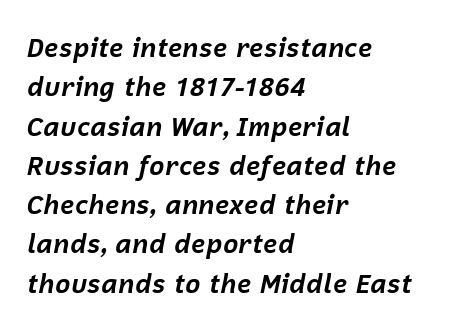
The image shows 26 px bold type, italic (leaning right); set left-aligned, normal line spacing (1.51x), normal letter spacing, not underlined.
